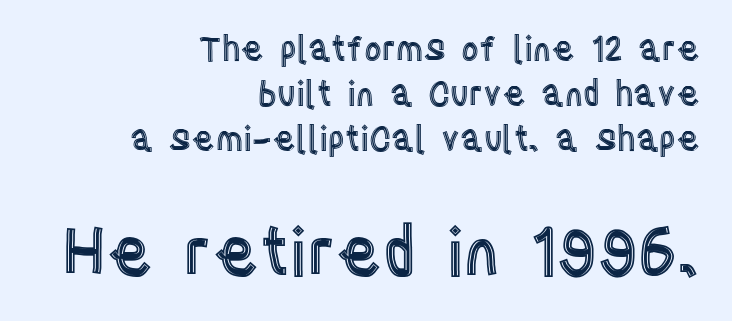
{"italic": "no", "width": "condensed", "x_height": "large", "monospaced": "no", "underline": "no", "align": "right", "line_spacing": "normal", "line_spacing_ratio": 1.32, "letter_spacing": "normal", "letter_spacing_em": 0.0, "larger_block": "second", "size_ratio": 1.97, "glyph_px": 67}
